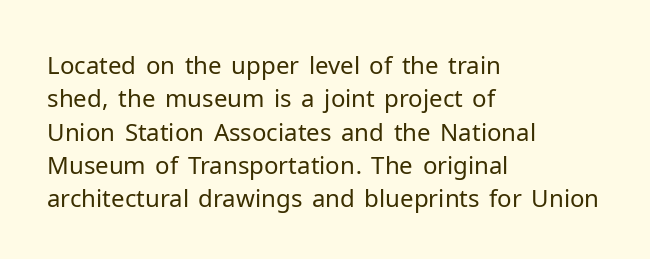
The letterforms sit at book weight or below. Posture: straight, roman, zero tilt. Tracking value appears to be zero — textbook default spacing. The passage shown stacks its lines at a standard gap. Is the block centered? No — it sits flush against the left margin. The foot of each line stays bare and open.
